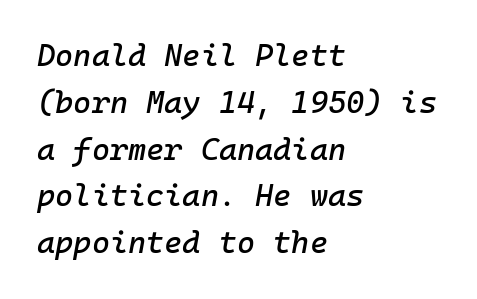
Q: Is the text italic (slanted)? A: Yes, it leans right by about 10 degrees.
Q: Is the text underlined? A: No.
Q: How is the paragraph aligned? A: Left-aligned.
Q: Is the spacing between letters normal or unusually wide? A: Normal.
Q: Is the spacing between lines tight, normal or loose? A: Normal.
Q: Width (condensed, normal, or wide)? A: Normal.
Q: Stroke contrast? A: Low.
Q: x-height? A: Medium.
Q: Monospaced? A: Yes.
